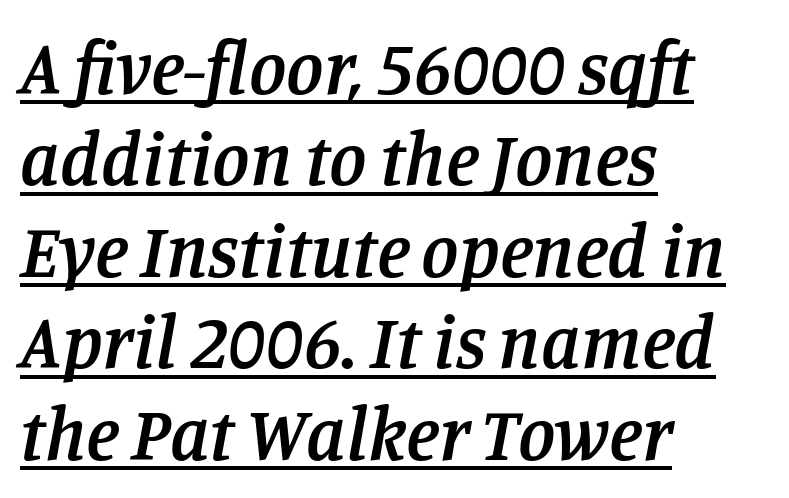
Q: Is the text bold? A: Semi-bold.
Q: Is the text italic (slanted)? A: Yes, it leans right by about 11 degrees.
Q: Is the typeface a serif or a sans-serif typeface? A: Serif.
Q: Is the text underlined? A: Yes.
Q: How is the paragraph aligned? A: Left-aligned.
Q: Is the spacing between letters normal or unusually wide? A: Normal.
Q: Width (condensed, normal, or wide)? A: Normal.
Q: Stroke contrast? A: Low.
Q: x-height? A: Large.
Q: Monospaced? A: No.
